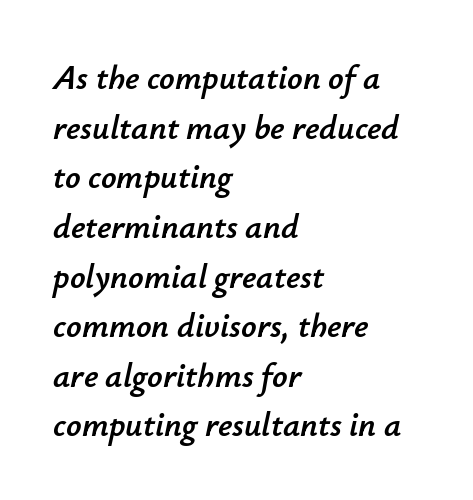
This sample uses plain, unmodified letter spacing. Check the space under the baseline: it is left empty. The text carries the slant typical of an italic or oblique font. Is this a fixed-width face? No — the glyphs have proportional, varying widths. Baseline-to-baseline distance is the conventional proportion of letter height.
